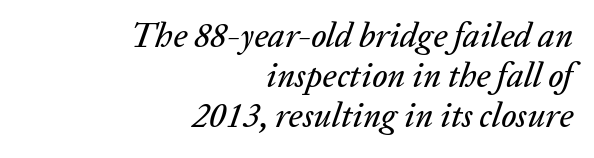
{"italic": "yes", "lean": "right", "slant_degrees": 20, "width": "normal", "stroke_contrast": "low", "x_height": "medium", "monospaced": "no", "underline": "no", "align": "right", "line_spacing_ratio": 1.18, "letter_spacing": "normal", "letter_spacing_em": 0.0, "glyph_px": 34}
